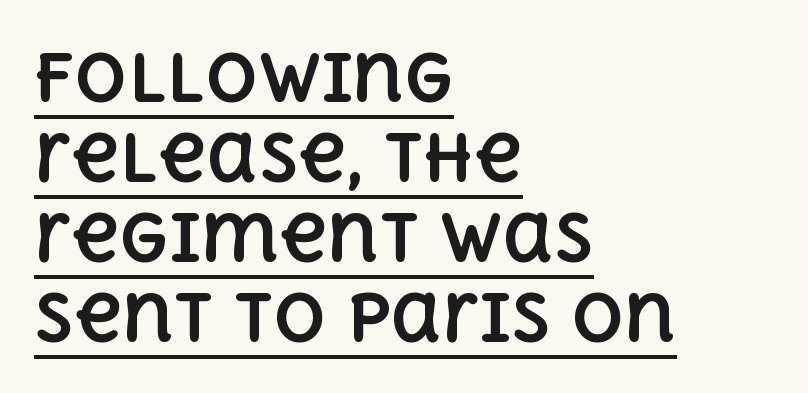
Proportional: the letters do not fall into vertical columns. The rendering anchors every line to the left-hand side. Does the weight exceed regular? Yes, all the way to bold. The horizontal fit of the characters is conventional and even. Somebody hit Ctrl+U on this one — the words are underlined.
